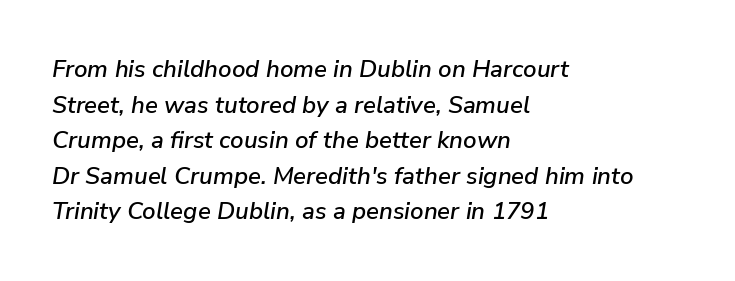
{"italic": "yes", "lean": "right", "slant_degrees": 9, "underline": "no", "align": "left", "line_spacing": "normal", "line_spacing_ratio": 1.48, "letter_spacing": "normal", "letter_spacing_em": 0.0, "glyph_px": 24}
